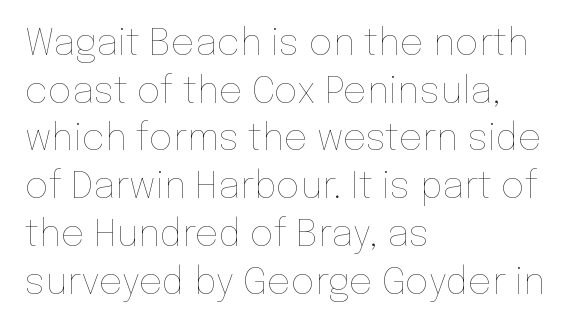
Vertical spacing — default. Short and long lines alike share a common starting point at left. Varying glyph widths throughout — classic text-font behaviour. Do the letters lean? They stand straight.
